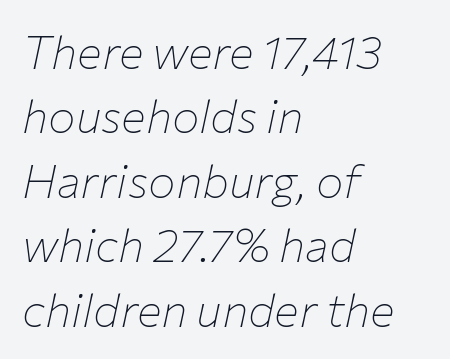
A light-to-regular cut is what we see here. Where is the straight margin? On the left. Caption: standard tracking, unaltered. Observe the lean: these are italic letterforms. If you measured baseline to baseline, you'd find a middling distance. Just letters on the line, the space beneath them empty.
